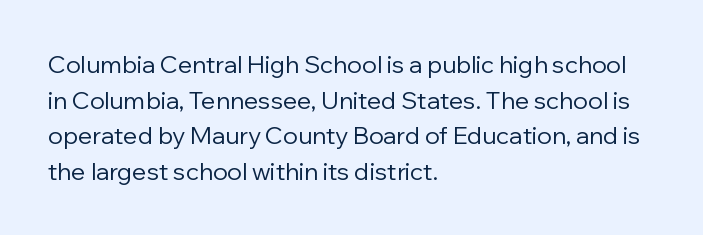
Q: Is the text bold? A: No.
Q: Is the text italic (slanted)? A: No, it is upright.
Q: Is the text underlined? A: No.
Q: How is the paragraph aligned? A: Left-aligned.
Q: Is the spacing between letters normal or unusually wide? A: Normal.
Q: Is the spacing between lines tight, normal or loose? A: Normal.
